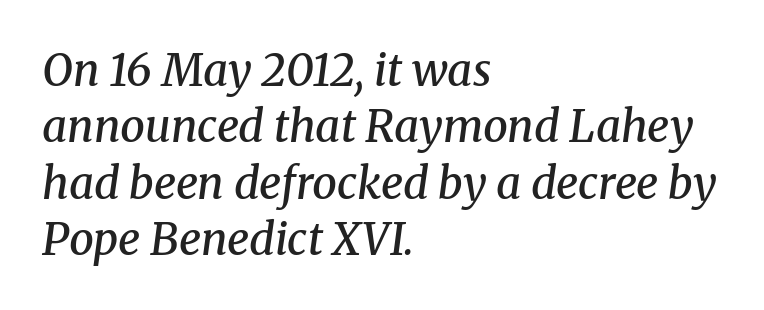
The image shows 44 px semibold serif type, italic (leaning right); set left-aligned, normal line spacing (1.28x), normal letter spacing, not underlined; medium stroke contrast and a medium x-height.
